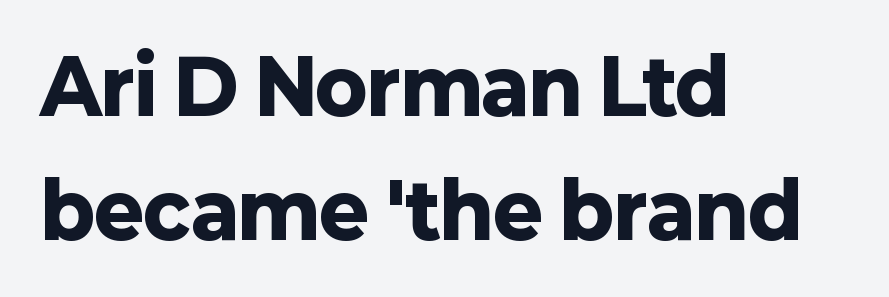
Q: Is the text bold? A: Yes.
Q: Is the text italic (slanted)? A: No, it is upright.
Q: Is the typeface a serif or a sans-serif typeface? A: Sans-serif.
Q: Is the text underlined? A: No.
Q: How is the paragraph aligned? A: Left-aligned.
Q: Is the spacing between letters normal or unusually wide? A: Normal.
Q: Is the spacing between lines tight, normal or loose? A: Normal.
Q: Width (condensed, normal, or wide)? A: Normal.
Q: Stroke contrast? A: Low.
Q: x-height? A: Medium.
Q: Monospaced? A: No.
